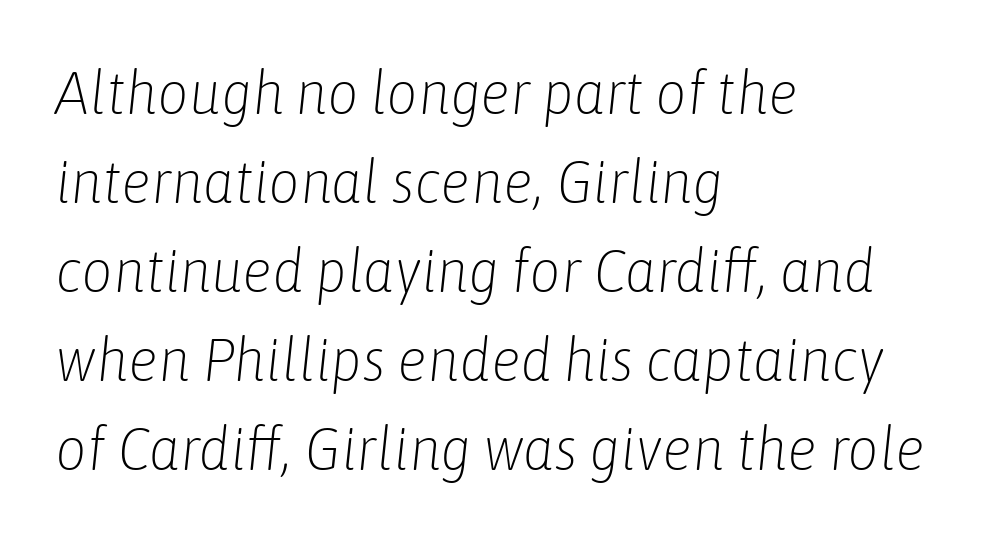
Q: Is the text bold? A: No.
Q: Is the text italic (slanted)? A: Yes, it leans right by about 6 degrees.
Q: Is the text underlined? A: No.
Q: How is the paragraph aligned? A: Left-aligned.
Q: Is the spacing between letters normal or unusually wide? A: Normal.
Q: Is the spacing between lines tight, normal or loose? A: Normal.
Q: Width (condensed, normal, or wide)? A: Condensed.
Q: Stroke contrast? A: Low.
Q: x-height? A: Medium.
Q: Monospaced? A: No.
